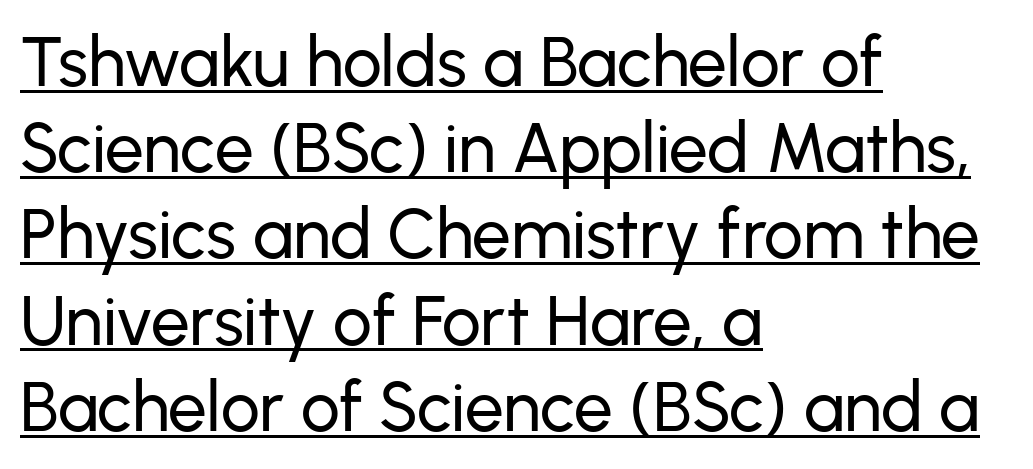
The image shows 69 px sans-serif type, upright; set left-aligned, normal line spacing (1.25x), normal letter spacing, underlined; low stroke contrast and a medium x-height.
